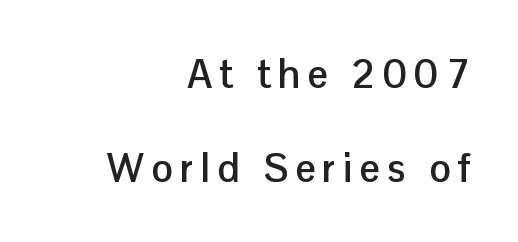
Q: Is the text bold? A: Yes.
Q: Is the text italic (slanted)? A: No, it is upright.
Q: Is the typeface a serif or a sans-serif typeface? A: Sans-serif.
Q: Is the text underlined? A: No.
Q: How is the paragraph aligned? A: Right-aligned.
Q: Is the spacing between lines tight, normal or loose? A: Loose.
Q: Width (condensed, normal, or wide)? A: Normal.
Q: Stroke contrast? A: Low.
Q: x-height? A: Medium.
Q: Monospaced? A: No.
